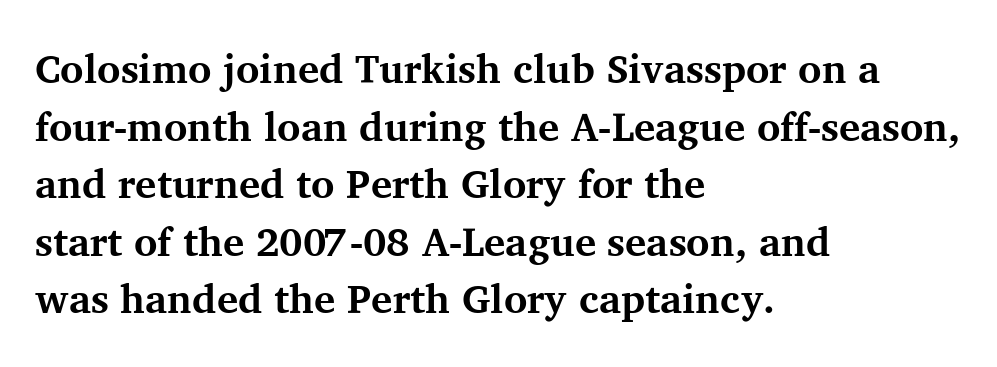
{"serif": "yes", "italic": "no", "bold": "yes", "weight": "bold", "width": "normal", "stroke_contrast": "medium", "x_height": "medium", "monospaced": "no", "underline": "no", "align": "left", "line_spacing": "normal", "line_spacing_ratio": 1.44, "letter_spacing": "normal", "letter_spacing_em": 0.0, "glyph_px": 40}
